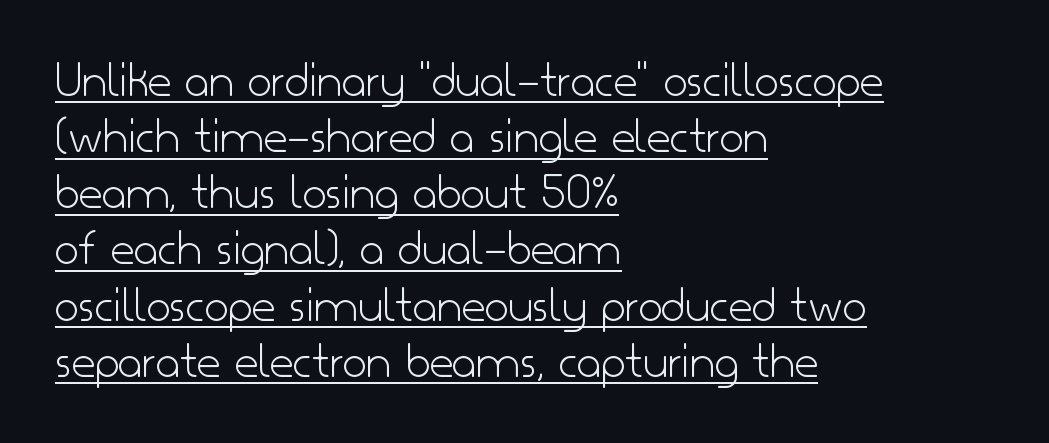
Q: Is the text bold? A: No.
Q: Is the text italic (slanted)? A: No, it is upright.
Q: Is the typeface a serif or a sans-serif typeface? A: Sans-serif.
Q: Is the text underlined? A: Yes.
Q: How is the paragraph aligned? A: Left-aligned.
Q: Is the spacing between letters normal or unusually wide? A: Normal.
Q: Is the spacing between lines tight, normal or loose? A: Tight.
Q: Width (condensed, normal, or wide)? A: Normal.
Q: Stroke contrast? A: Low.
Q: x-height? A: Small.
Q: Monospaced? A: No.
